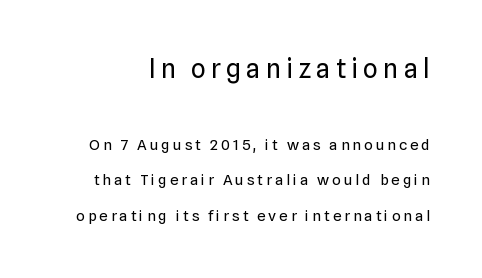
The image shows 26 px text type, upright; set loose line spacing (2.38x), unusually wide letter spacing (+0.2 em), not underlined; the first (top) block is 1.73x larger.
